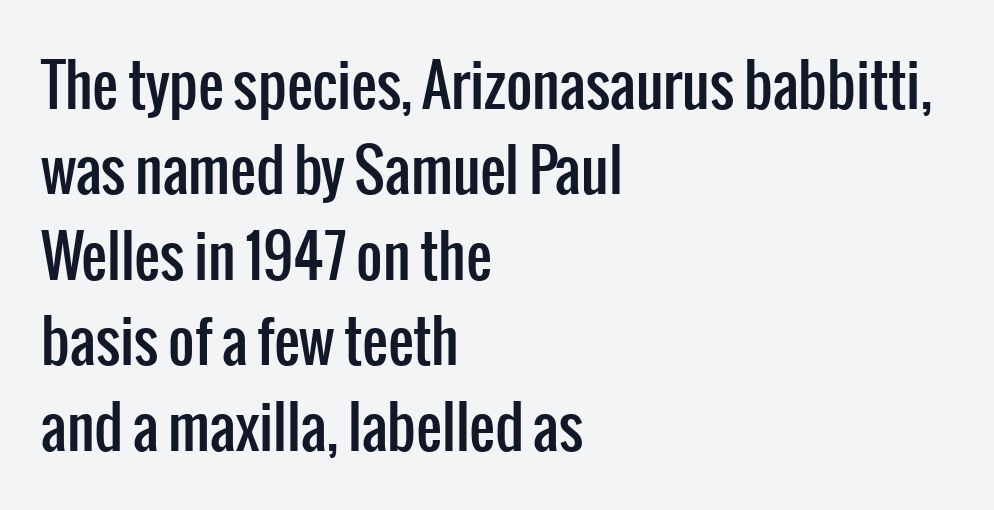
Q: Is the text italic (slanted)? A: No, it is upright.
Q: Is the typeface a serif or a sans-serif typeface? A: Sans-serif.
Q: Is the text underlined? A: No.
Q: How is the paragraph aligned? A: Left-aligned.
Q: Is the spacing between letters normal or unusually wide? A: Normal.
Q: Is the spacing between lines tight, normal or loose? A: Normal.
Q: Width (condensed, normal, or wide)? A: Condensed.
Q: Stroke contrast? A: Low.
Q: x-height? A: Medium.
Q: Monospaced? A: No.
